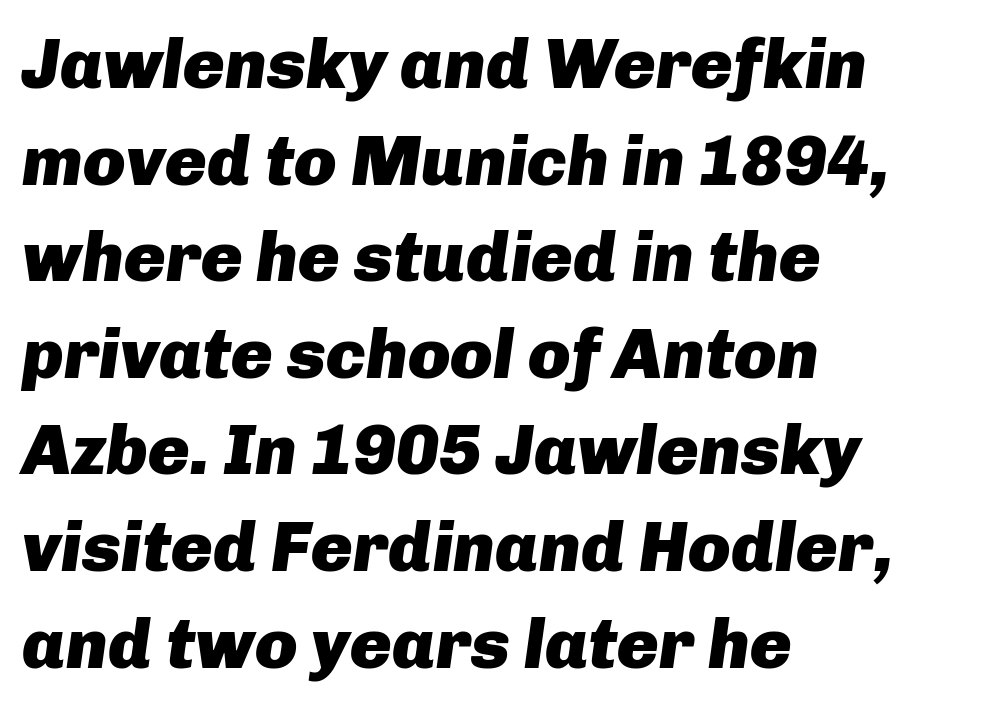
Nobody touched the tracking dial on this one. Plain, unruled lines of type. In CSS terms this would be text-align: left. Weight: bold. How would I describe the line gaps? Plain and ordinary.
